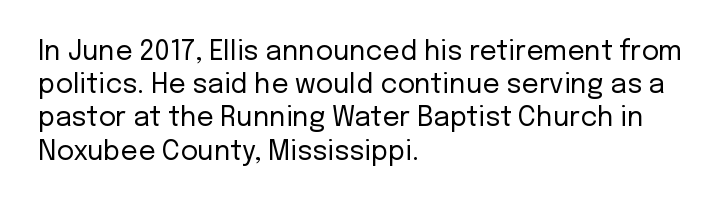
{"italic": "no", "bold": "no", "underline": "no", "align": "left", "line_spacing_ratio": 1.23, "letter_spacing": "normal", "letter_spacing_em": 0.0, "glyph_px": 27}
